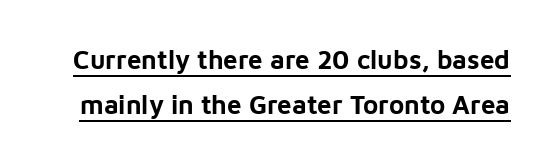
The rendering keeps characters at their native spacing. Each line of the rendering has a horizontal stroke beneath the glyphs. Its strokes are broad and dark, the hallmark of bold type. Do the letters lean? They stand straight.
